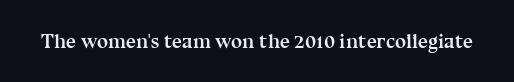
Q: Is the text bold? A: Yes.
Q: Is the text italic (slanted)? A: No, it is upright.
Q: Is the text underlined? A: No.
Q: Is the spacing between letters normal or unusually wide? A: Normal.
